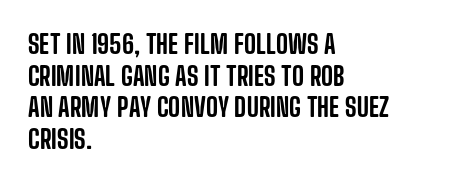
{"italic": "no", "underline": "no", "align": "left", "line_spacing_ratio": 1.22, "letter_spacing": "normal", "letter_spacing_em": 0.0, "glyph_px": 26}
